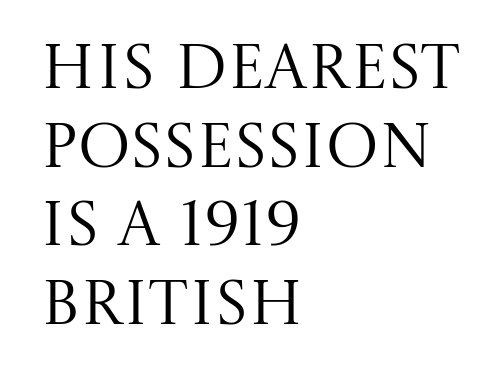
The image shows 63 px regular-weight serif type, upright; set left-aligned, normal line spacing (1.25x), normal letter spacing, not underlined; medium stroke contrast and a large x-height.
